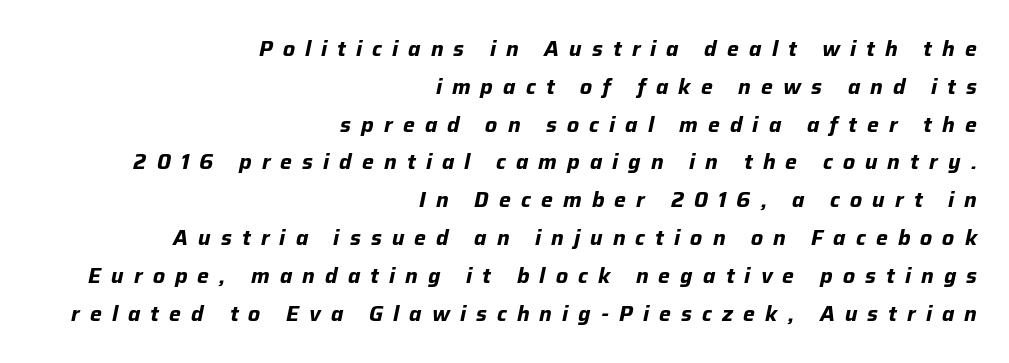
The image shows 21 px bold type, italic (leaning right); set right-aligned, line spacing 1.8x, unusually wide letter spacing (+0.48 em), not underlined.
